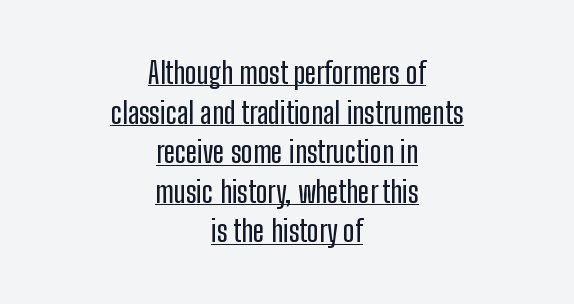
{"serif": "no", "italic": "no", "width": "condensed", "stroke_contrast": "low", "x_height": "medium", "monospaced": "no", "underline": "yes", "align": "center", "line_spacing": "normal", "line_spacing_ratio": 1.32, "letter_spacing": "normal", "letter_spacing_em": 0.0, "glyph_px": 30}
